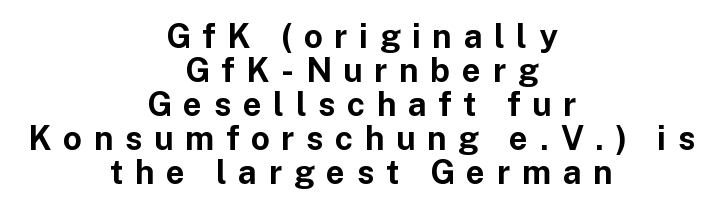
Nothing sits at the stroke ends, so this counts as sans-serif. One-word summary of the alignment: center. You could barely slide anything between these rows. The rendering uses natural spacing where letterforms have individual widths. These words are printed bold, with thick strokes throughout.
